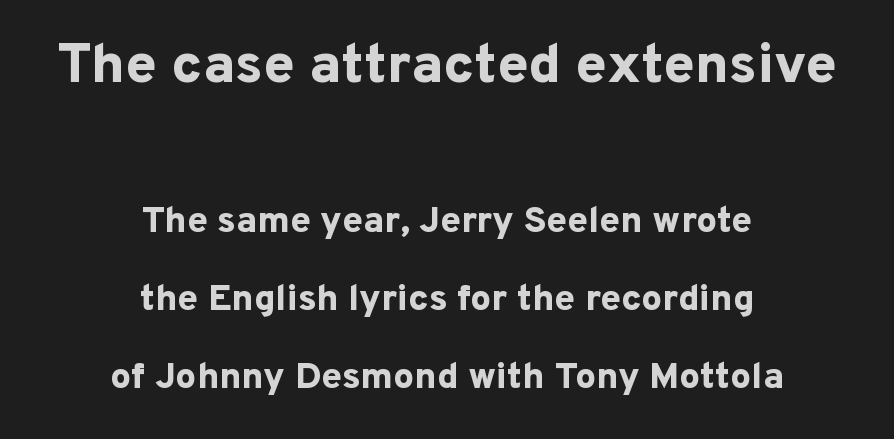
{"serif": "no", "italic": "no", "bold": "yes", "weight": "bold", "width": "normal", "stroke_contrast": "low", "x_height": "medium", "monospaced": "no", "underline": "no", "align": "center", "line_spacing": "loose", "line_spacing_ratio": 2.12, "letter_spacing": "normal", "letter_spacing_em": 0.0, "larger_block": "first", "size_ratio": 1.51, "glyph_px": 56}
